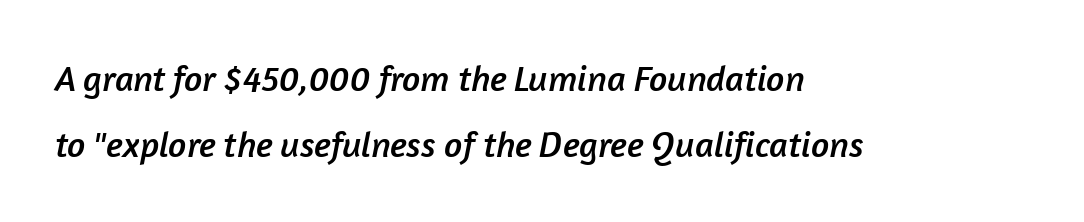
The image shows 36 px sans-serif type; set left-aligned, line spacing 1.84x, normal letter spacing, not underlined; low stroke contrast and a medium x-height.
